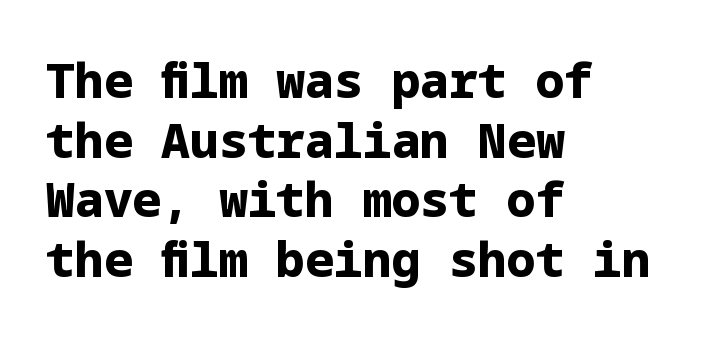
The image shows 48 px bold sans-serif type, upright; set left-aligned, line spacing 1.24x, normal letter spacing, not underlined; low stroke contrast and a medium x-height.
